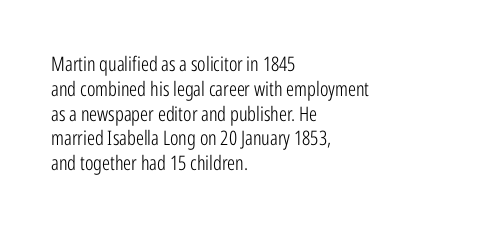
Each stroke keeps to a modest, everyday thickness or less. The type is set solid horizontally, with unmodified tracking. Italic: no, the glyphs are upright roman. In CSS terms this would be text-align: left.
